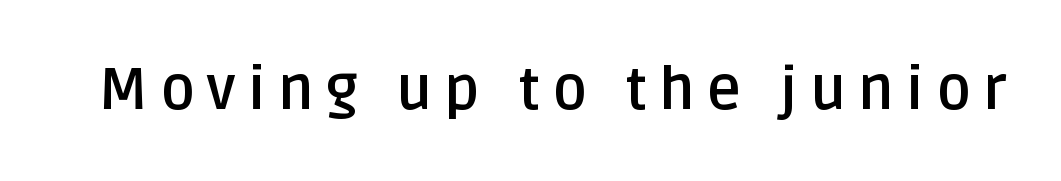
Proportional: the letters do not fall into vertical columns. If you drew a line through each stem, it would be perfectly vertical. The rendering uses a bold face; every stroke is thick and dark. Check where the strokes stop: nothing finishes them off — pure sans. Letter spacing: wide.
